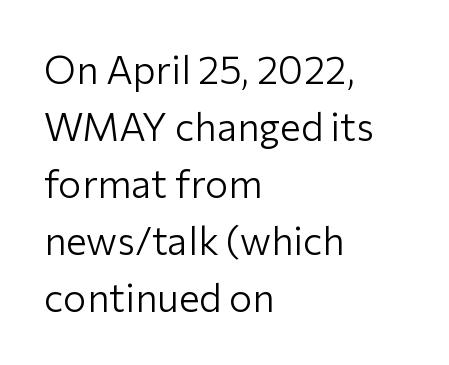
{"serif": "no", "italic": "no", "bold": "no", "weight": "light", "width": "normal", "stroke_contrast": "low", "x_height": "medium", "monospaced": "no", "underline": "no", "align": "left", "line_spacing": "normal", "line_spacing_ratio": 1.46, "letter_spacing": "normal", "letter_spacing_em": 0.0, "glyph_px": 39}
